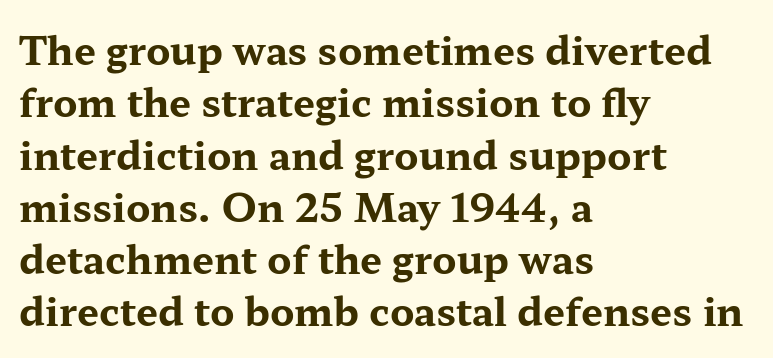
{"serif": "yes", "italic": "no", "bold": "yes", "weight": "bold", "width": "wide", "stroke_contrast": "medium", "x_height": "medium", "monospaced": "no", "underline": "no", "align": "left", "line_spacing": "normal", "line_spacing_ratio": 1.34, "letter_spacing": "normal", "letter_spacing_em": 0.0, "glyph_px": 39}
